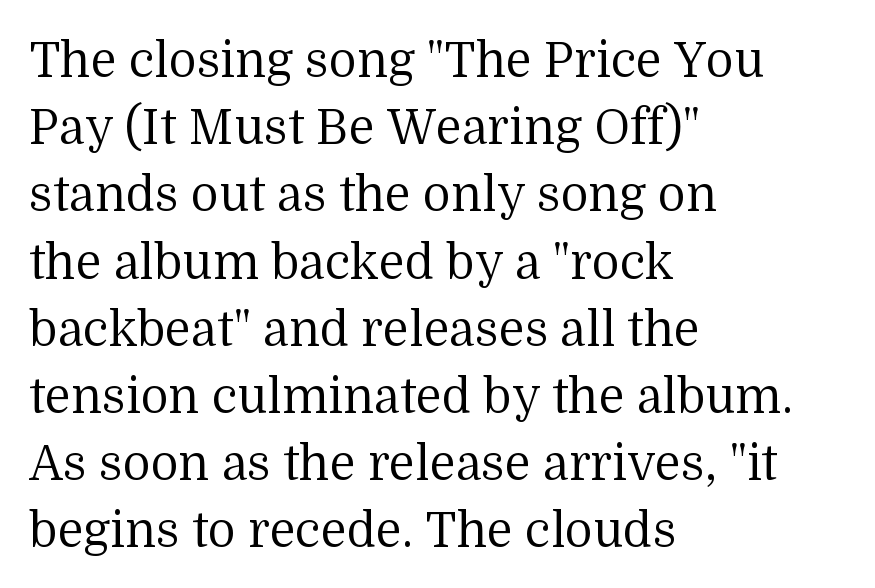
{"serif": "yes", "italic": "no", "bold": "no", "weight": "regular", "width": "normal", "stroke_contrast": "medium", "x_height": "medium", "monospaced": "no", "underline": "no", "align": "left", "line_spacing": "normal", "line_spacing_ratio": 1.4, "letter_spacing": "normal", "letter_spacing_em": 0.0, "glyph_px": 48}
